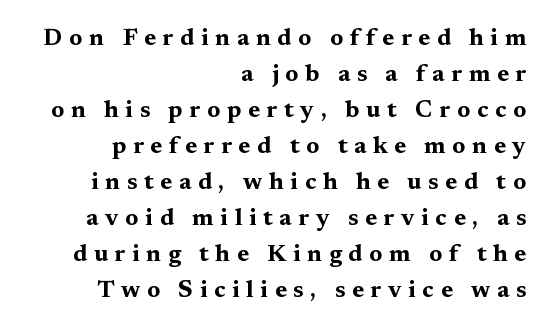
{"italic": "no", "bold": "yes", "underline": "no", "align": "right", "line_spacing": "normal", "line_spacing_ratio": 1.5, "letter_spacing": "wide", "letter_spacing_em": 0.28, "glyph_px": 24}
